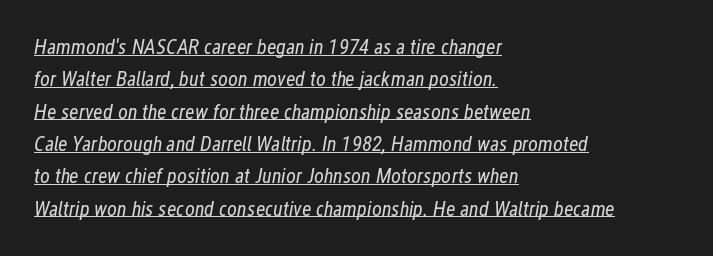
{"italic": "yes", "lean": "right", "slant_degrees": 12, "bold": "no", "underline": "yes", "align": "left", "line_spacing": "normal", "line_spacing_ratio": 1.54, "letter_spacing": "normal", "letter_spacing_em": 0.0, "glyph_px": 21}
